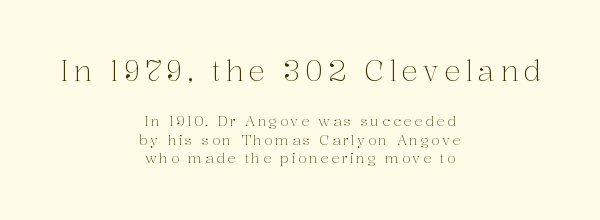
The designer gave the opening block more size than the closing block. Leftover space on each line is divided equally before and after the words. Letterform terminals end in serifs throughout the passage. Looks like regular typesetting: each glyph gets only the width it needs.
